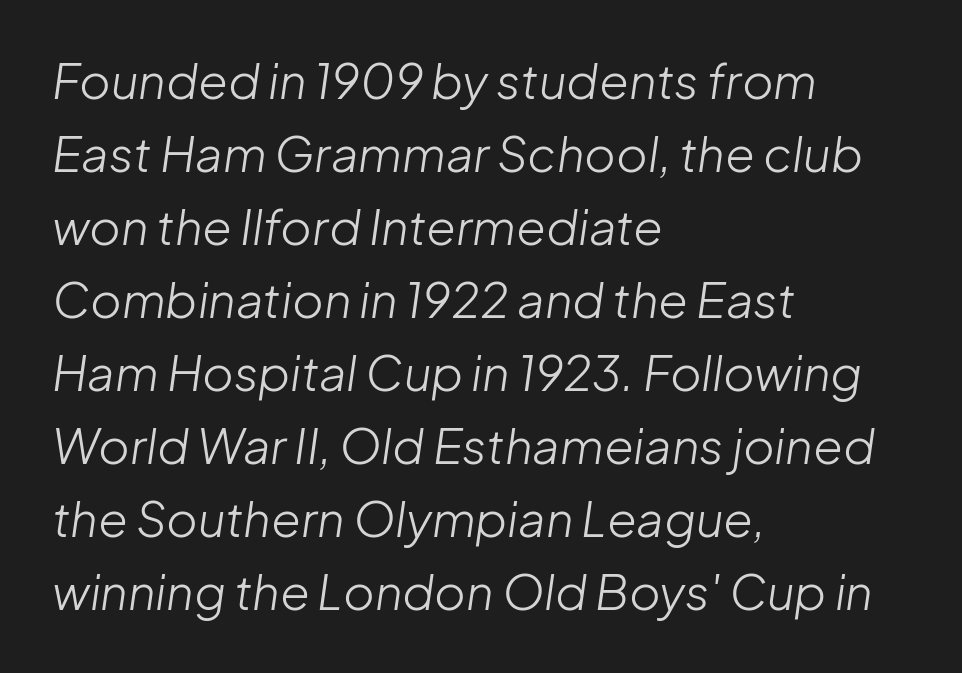
Q: Is the text bold? A: No.
Q: Is the text italic (slanted)? A: Yes, it leans right by about 8 degrees.
Q: Is the text underlined? A: No.
Q: How is the paragraph aligned? A: Left-aligned.
Q: Is the spacing between letters normal or unusually wide? A: Normal.
Q: Is the spacing between lines tight, normal or loose? A: Normal.
Q: Width (condensed, normal, or wide)? A: Normal.
Q: Stroke contrast? A: Low.
Q: x-height? A: Medium.
Q: Monospaced? A: No.
